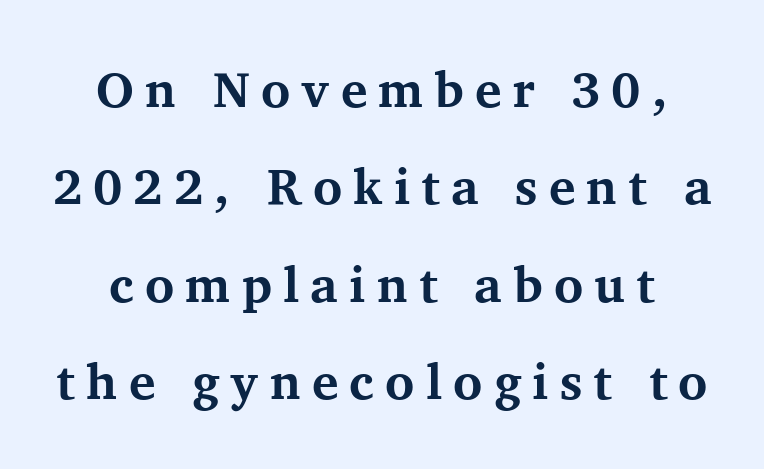
{"serif": "yes", "italic": "no", "bold": "yes", "weight": "bold", "width": "normal", "stroke_contrast": "medium", "x_height": "medium", "monospaced": "no", "underline": "no", "line_spacing": "loose", "line_spacing_ratio": 1.95, "letter_spacing": "wide", "letter_spacing_em": 0.22, "glyph_px": 50}
